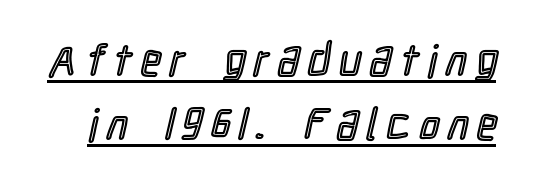
{"width": "condensed", "x_height": "medium", "monospaced": "no", "underline": "yes", "line_spacing": "normal", "line_spacing_ratio": 1.46, "letter_spacing": "wide", "letter_spacing_em": 0.21, "glyph_px": 44}
